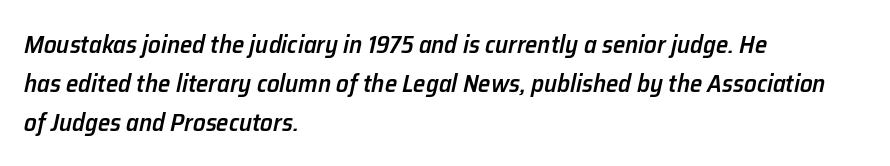
Default kerning and tracking; the words read as compact shapes. The space beneath each line is pristine and unruled. Vertically, the passage feels balanced, rows spaced as you'd expect. Observe the lean: these are italic letterforms.
